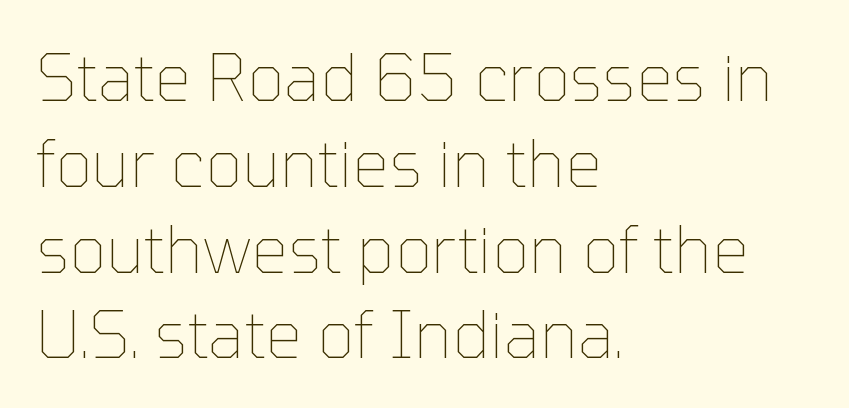
The rendering uses natural spacing where letterforms have individual widths. Nobody touched the tracking dial on this one. Characters remain perfectly vertical along every line. The font is comparable to plain body text, perhaps lighter.
